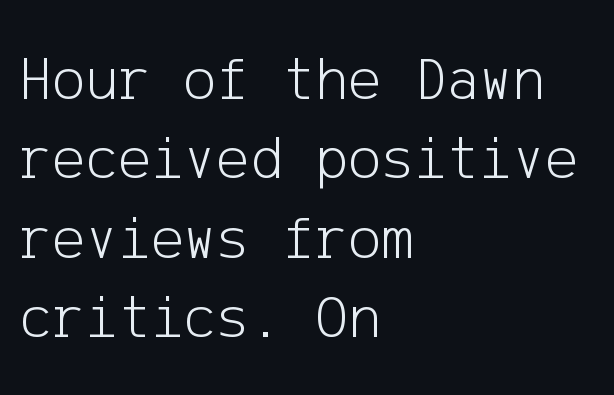
{"serif": "no", "italic": "no", "bold": "no", "weight": "light", "width": "normal", "stroke_contrast": "low", "x_height": "medium", "underline": "no", "align": "left", "line_spacing": "normal", "line_spacing_ratio": 1.28, "letter_spacing": "normal", "letter_spacing_em": 0.0, "glyph_px": 62}
